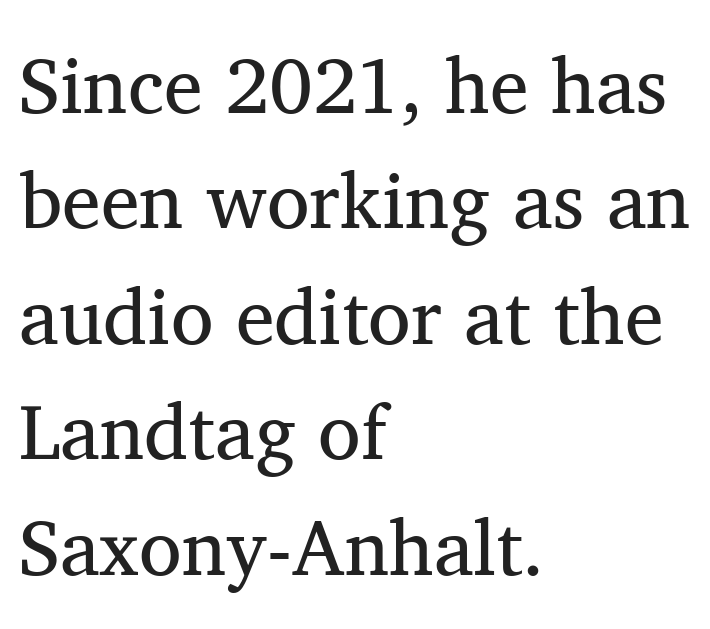
The image shows 78 px regular-weight serif type, upright; set left-aligned, normal line spacing (1.48x), normal letter spacing, not underlined; medium stroke contrast and a medium x-height.
